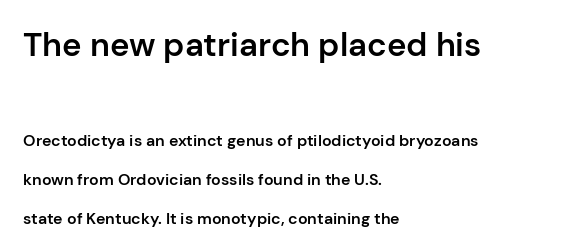
The text block is weighted toward the left margin, trailing off unevenly rightward. Compared with typical body copy, the letter spacing here is the same. These lines stand farther apart than default settings would place them. Here the first block reads like a headline and the second like body copy. The lettering holds an erect, upright posture throughout. Do the characters align in a grid? No, the font is proportional.
